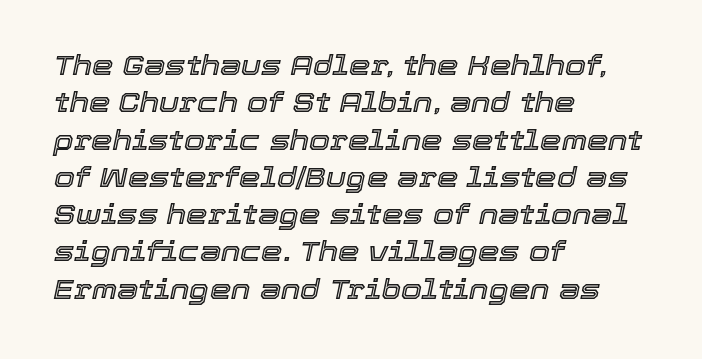
Q: Is the text italic (slanted)? A: Yes, it leans right by about 12 degrees.
Q: Is the text underlined? A: No.
Q: How is the paragraph aligned? A: Left-aligned.
Q: Is the spacing between letters normal or unusually wide? A: Normal.
Q: Is the spacing between lines tight, normal or loose? A: Normal.
